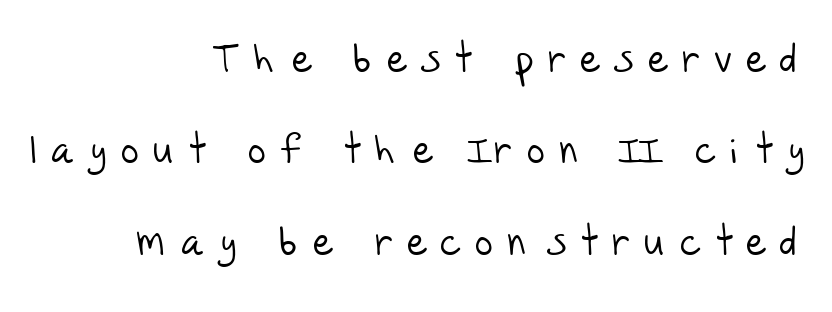
The image shows 39 px light sans-serif type; set right-aligned, loose line spacing (2.34x), unusually wide letter spacing (+0.4 em), not underlined; low stroke contrast and a large x-height.
